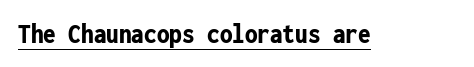
The image shows 28 px bold, condensed sans-serif type, upright, monospaced; set normal letter spacing, underlined; low stroke contrast and a medium x-height.
